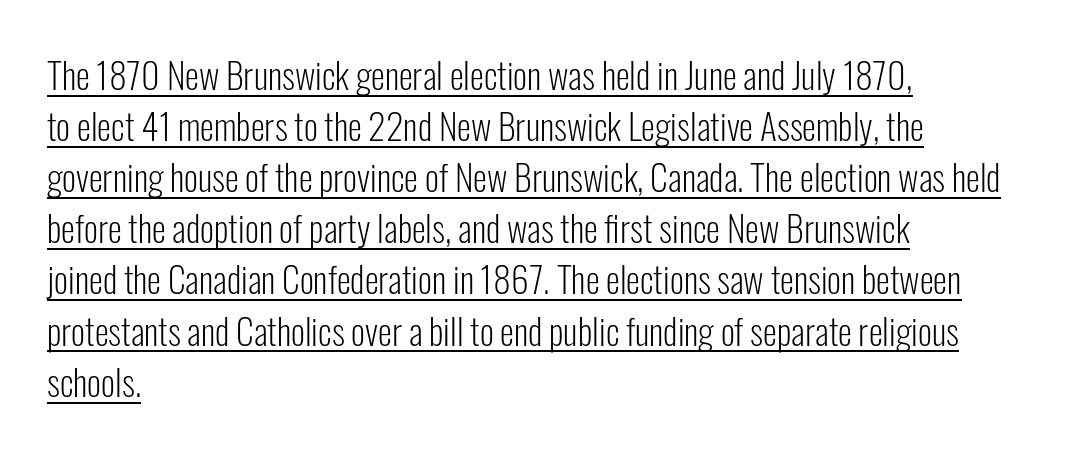
The image shows 36 px light, condensed sans-serif type, upright; set left-aligned, normal line spacing (1.42x), normal letter spacing, underlined; low stroke contrast and a medium x-height.
